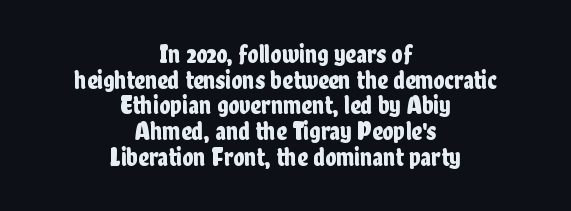
The image shows 26 px text type, upright; set centered, tight line spacing (0.99x), normal letter spacing, not underlined.
